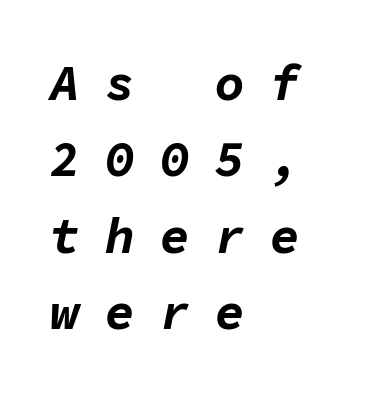
The image shows 50 px bold type, italic (leaning right), monospaced; set left-aligned, normal line spacing (1.53x), unusually wide letter spacing (+0.5 em), not underlined; low stroke contrast and a medium x-height.
